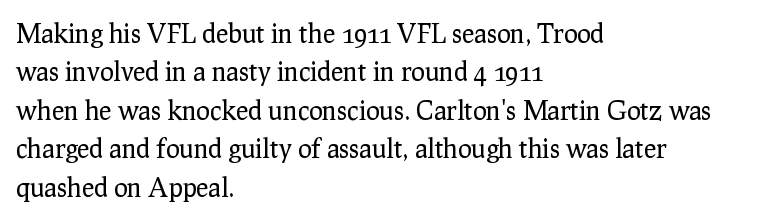
The image shows 26 px text type, upright; set left-aligned, normal line spacing (1.48x), normal letter spacing, not underlined.
